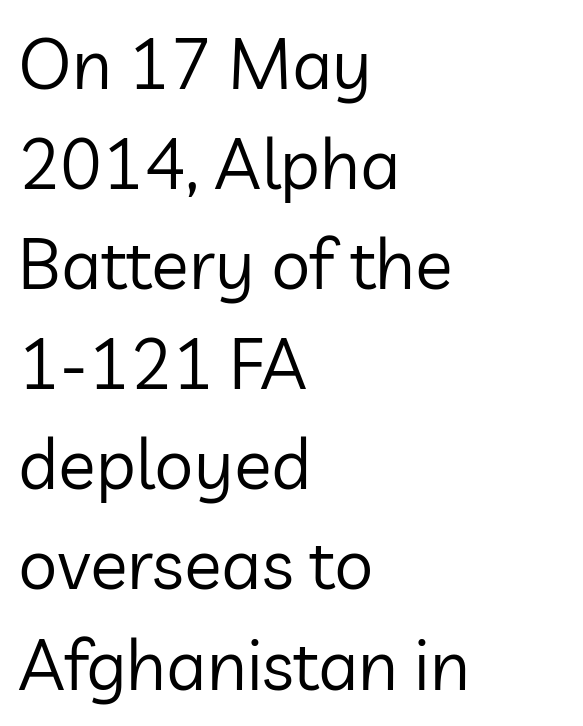
{"serif": "no", "italic": "no", "bold": "no", "weight": "regular", "width": "normal", "stroke_contrast": "low", "x_height": "medium", "monospaced": "no", "underline": "no", "align": "left", "line_spacing": "normal", "line_spacing_ratio": 1.43, "letter_spacing": "normal", "letter_spacing_em": 0.0, "glyph_px": 70}
